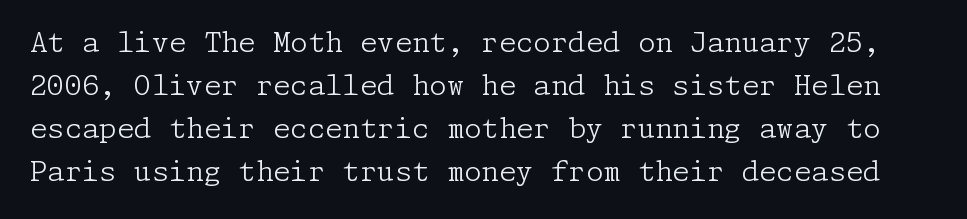
Q: Is the text bold? A: No.
Q: Is the text italic (slanted)? A: No, it is upright.
Q: Is the typeface a serif or a sans-serif typeface? A: Serif.
Q: Is the text underlined? A: No.
Q: Is the spacing between letters normal or unusually wide? A: Normal.
Q: Is the spacing between lines tight, normal or loose? A: Normal.
Q: Width (condensed, normal, or wide)? A: Normal.
Q: Stroke contrast? A: Low.
Q: x-height? A: Medium.
